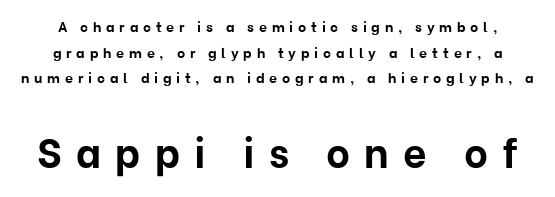
{"serif": "no", "italic": "no", "bold": "yes", "weight": "bold", "width": "normal", "stroke_contrast": "low", "x_height": "medium", "monospaced": "no", "underline": "no", "line_spacing_ratio": 1.83, "letter_spacing": "wide", "letter_spacing_em": 0.34, "larger_block": "second", "size_ratio": 2.93, "glyph_px": 41}
